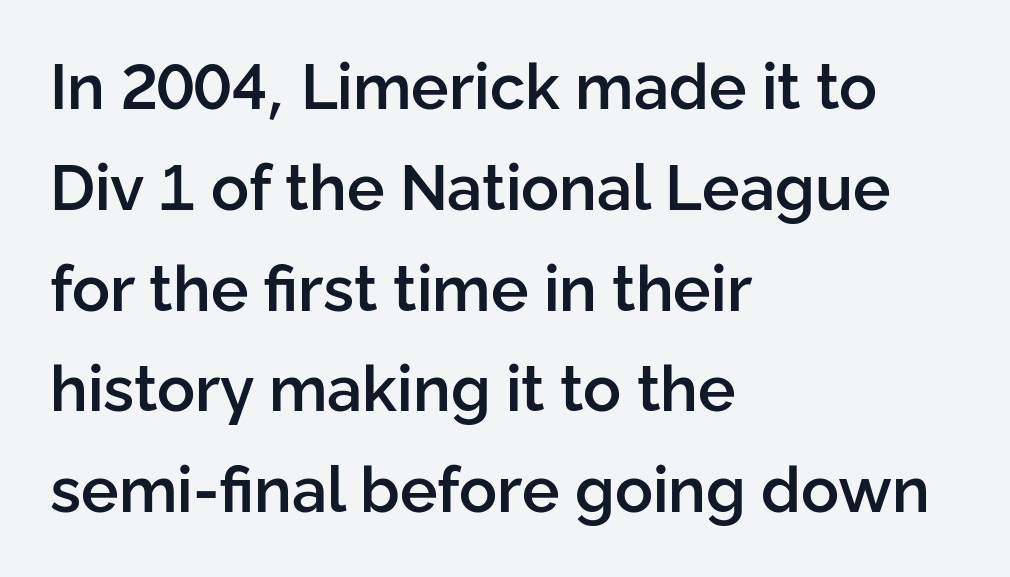
Successive baselines arrive at the customary interval. Ordinary non-slanted type is in use. Is this a fixed-width face? No — the glyphs have proportional, varying widths. Weight: semibold (demi).
